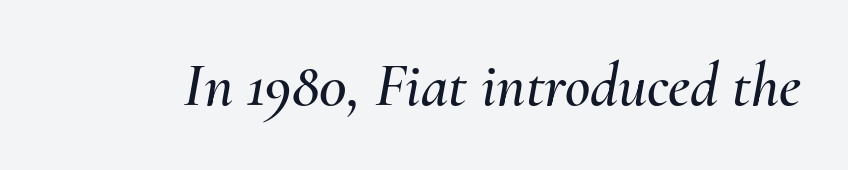
{"italic": "yes", "lean": "right", "slant_degrees": 10, "width": "normal", "stroke_contrast": "medium", "x_height": "small", "monospaced": "no", "underline": "no", "letter_spacing": "normal", "letter_spacing_em": 0.0, "glyph_px": 62}
